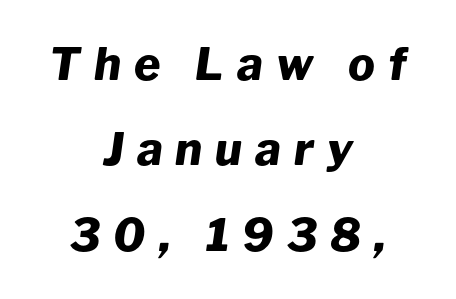
{"italic": "yes", "lean": "right", "slant_degrees": 8, "bold": "yes", "weight": "heavy", "width": "normal", "stroke_contrast": "low", "x_height": "medium", "monospaced": "no", "underline": "no", "align": "center", "line_spacing": "loose", "line_spacing_ratio": 1.9, "letter_spacing": "wide", "letter_spacing_em": 0.29, "glyph_px": 45}
